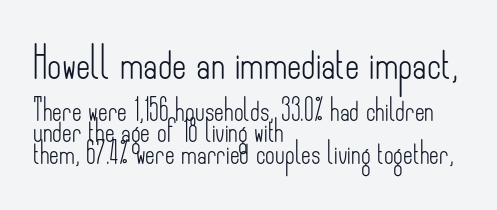
Q: Is the text bold? A: No.
Q: Is the text italic (slanted)? A: No, it is upright.
Q: Is the typeface a serif or a sans-serif typeface? A: Sans-serif.
Q: Is the text underlined? A: No.
Q: How is the paragraph aligned? A: Left-aligned.
Q: Is the spacing between letters normal or unusually wide? A: Normal.
Q: Is the spacing between lines tight, normal or loose? A: Tight.
Q: Which block of text is set in a larger size, the first (top) or the second (bottom)? A: The first (top) one.
Q: Width (condensed, normal, or wide)? A: Condensed.
Q: Stroke contrast? A: Low.
Q: x-height? A: Small.
Q: Monospaced? A: No.
